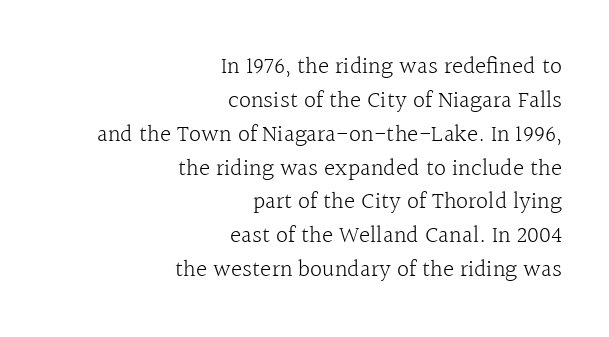
The image shows 24 px text type, upright; set right-aligned, normal line spacing (1.41x), normal letter spacing, not underlined.
